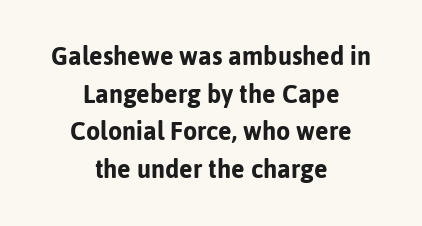
{"serif": "no", "italic": "no", "width": "normal", "stroke_contrast": "low", "x_height": "medium", "monospaced": "no", "underline": "no", "align": "center", "line_spacing": "normal", "line_spacing_ratio": 1.3, "letter_spacing": "normal", "letter_spacing_em": 0.0, "glyph_px": 29}
